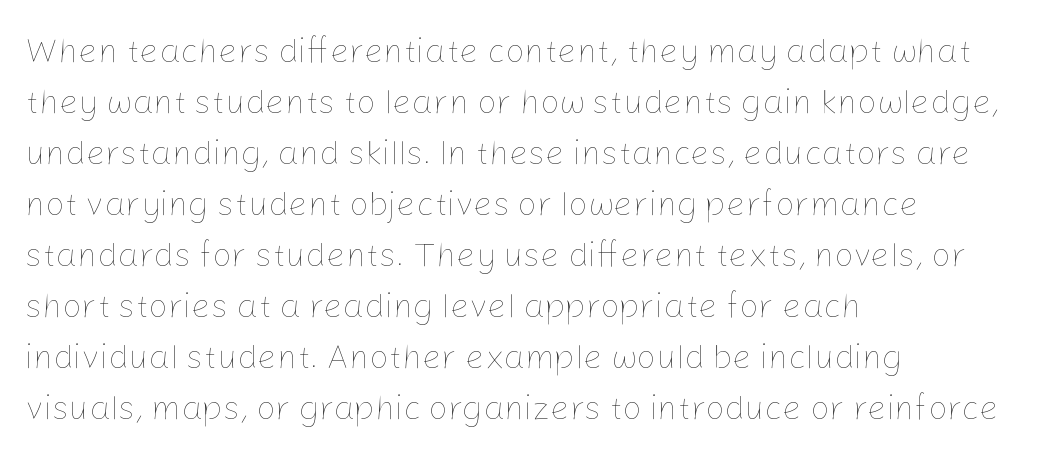
{"italic": "no", "bold": "no", "weight": "thin", "width": "normal", "stroke_contrast": "low", "x_height": "medium", "monospaced": "no", "underline": "no", "align": "left", "line_spacing": "normal", "line_spacing_ratio": 1.5, "letter_spacing": "normal", "letter_spacing_em": 0.0, "glyph_px": 34}
